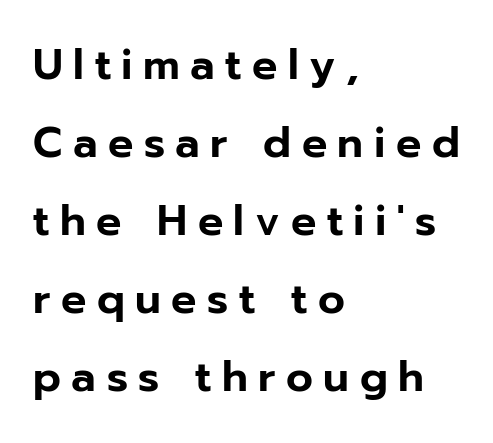
Q: Is the text italic (slanted)? A: No, it is upright.
Q: Is the typeface a serif or a sans-serif typeface? A: Sans-serif.
Q: Is the text underlined? A: No.
Q: How is the paragraph aligned? A: Left-aligned.
Q: Is the spacing between letters normal or unusually wide? A: Unusually wide.
Q: Width (condensed, normal, or wide)? A: Normal.
Q: Stroke contrast? A: Low.
Q: x-height? A: Medium.
Q: Monospaced? A: No.
